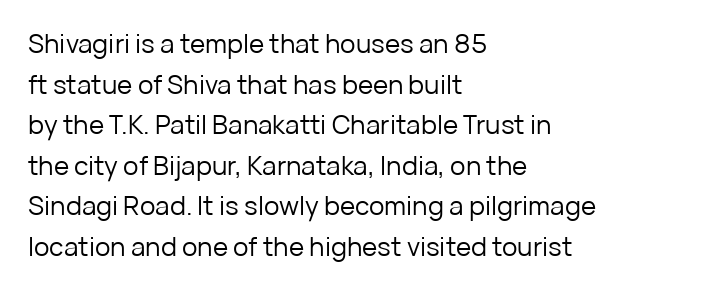
Q: Is the text bold? A: No.
Q: Is the text italic (slanted)? A: No, it is upright.
Q: Is the text underlined? A: No.
Q: How is the paragraph aligned? A: Left-aligned.
Q: Is the spacing between letters normal or unusually wide? A: Normal.
Q: Is the spacing between lines tight, normal or loose? A: Normal.
